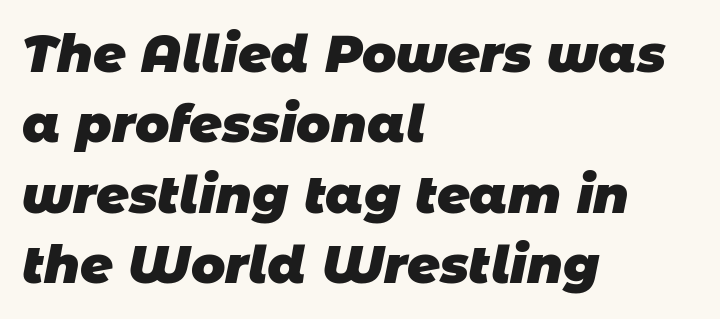
The sample has been set heavy, in full bold. The glyphs in this specimen are sans serif. These lines are set flush left with a ragged right edge. You could not count columns in this text — the font is proportionally spaced.
